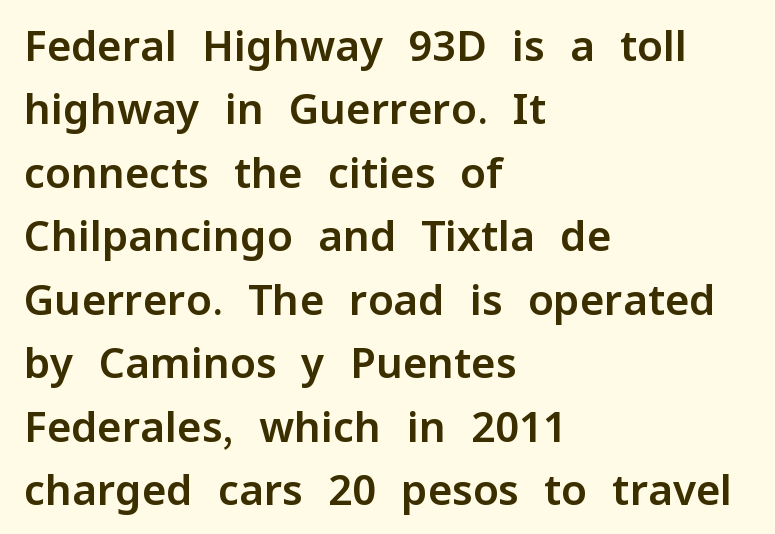
{"serif": "no", "italic": "no", "width": "normal", "stroke_contrast": "low", "x_height": "medium", "monospaced": "no", "underline": "no", "align": "left", "line_spacing": "normal", "line_spacing_ratio": 1.51, "letter_spacing": "normal", "letter_spacing_em": 0.0, "glyph_px": 42}
